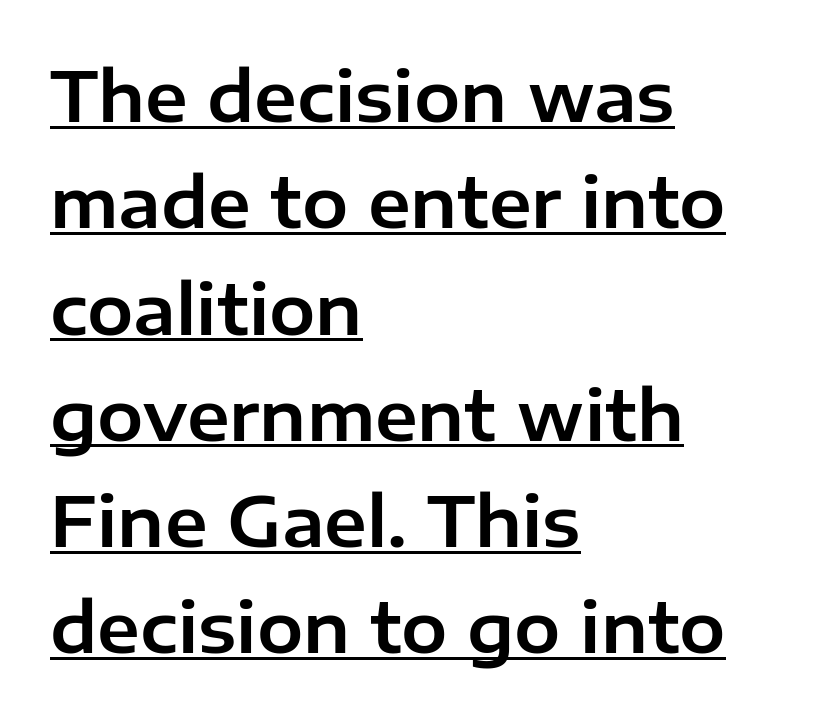
Characters remain perfectly vertical along every line. Rows of type keep a routine distance in the vertical direction. Glance below the letters and you will spot a drawn line. Reading down the block, your eye returns to a fixed left position each line.
